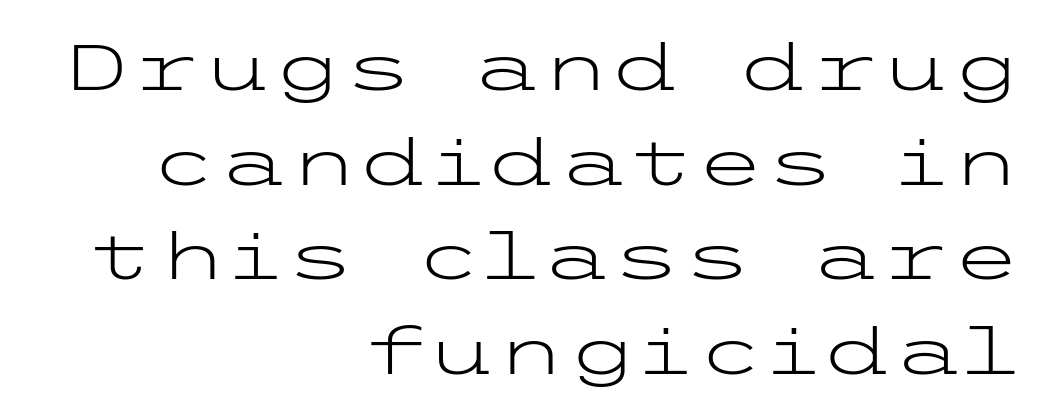
{"serif": "no", "italic": "no", "bold": "no", "weight": "light", "width": "wide", "stroke_contrast": "low", "x_height": "medium", "underline": "no", "align": "right", "line_spacing": "normal", "line_spacing_ratio": 1.48, "letter_spacing": "normal", "letter_spacing_em": 0.0, "glyph_px": 64}
